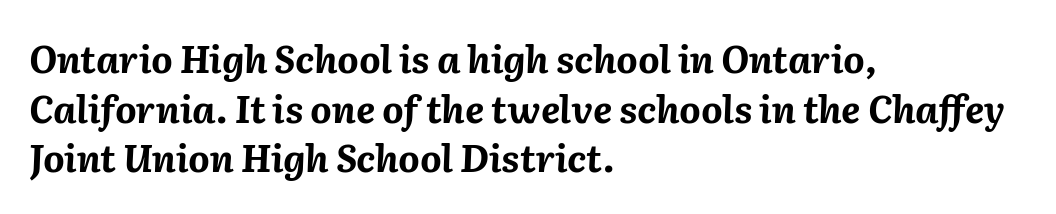
Q: Is the text bold? A: Yes.
Q: Is the text italic (slanted)? A: Yes, it leans right by about 2 degrees.
Q: Is the text underlined? A: No.
Q: How is the paragraph aligned? A: Left-aligned.
Q: Is the spacing between letters normal or unusually wide? A: Normal.
Q: Is the spacing between lines tight, normal or loose? A: Normal.
Q: Width (condensed, normal, or wide)? A: Normal.
Q: Stroke contrast? A: Medium.
Q: x-height? A: Medium.
Q: Monospaced? A: No.
